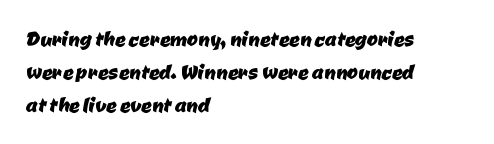
{"underline": "no", "align": "left", "line_spacing": "normal", "line_spacing_ratio": 1.26, "letter_spacing": "normal", "letter_spacing_em": 0.0, "glyph_px": 26}
